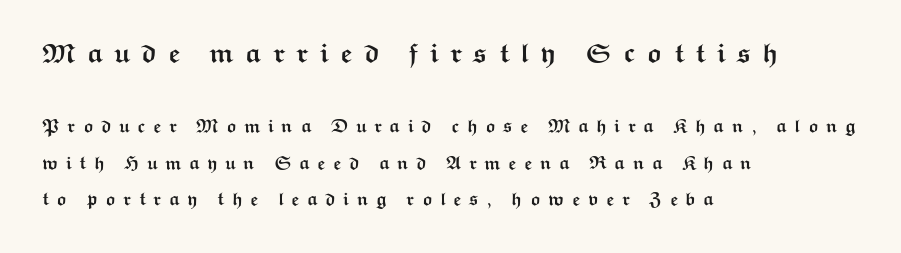
Q: Is the text bold? A: Yes.
Q: Is the text italic (slanted)? A: No, it is upright.
Q: Is the text underlined? A: No.
Q: How is the paragraph aligned? A: Left-aligned.
Q: Is the spacing between letters normal or unusually wide? A: Unusually wide.
Q: Is the spacing between lines tight, normal or loose? A: Loose.
Q: Which block of text is set in a larger size, the first (top) or the second (bottom)? A: The first (top) one.
